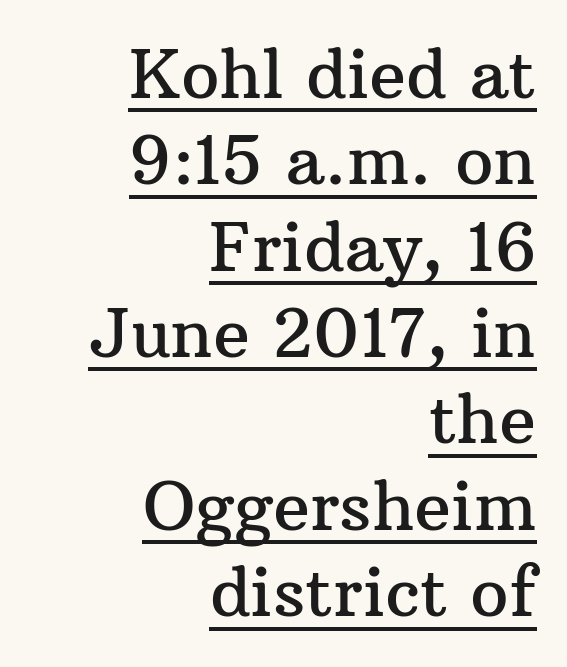
Serifs: yes, visible at the terminals of the letterforms. Compared with undecorated copy, this sample adds a rule below the words. Tracking value appears to be zero — textbook default spacing. No italicization has been applied; the sample stays upright.
